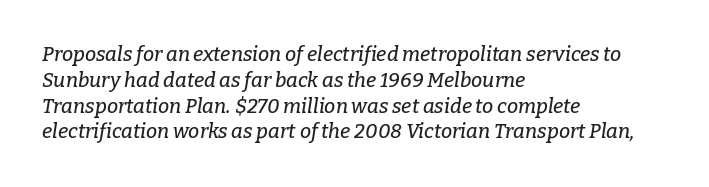
{"italic": "yes", "lean": "right", "slant_degrees": 9, "underline": "no", "align": "left", "line_spacing": "normal", "line_spacing_ratio": 1.29, "letter_spacing": "normal", "letter_spacing_em": 0.0, "glyph_px": 20}
